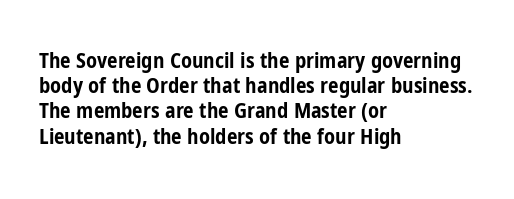
The image shows 21 px bold type, upright; set left-aligned, line spacing 1.2x, normal letter spacing, not underlined.
